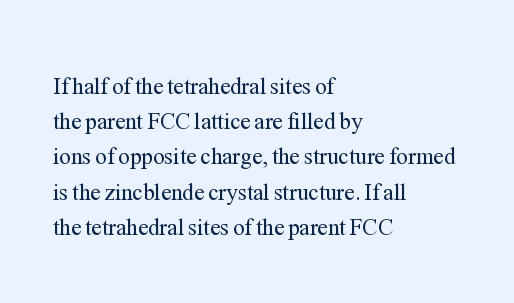
Q: Is the text bold? A: No.
Q: Is the text italic (slanted)? A: No, it is upright.
Q: Is the text underlined? A: No.
Q: How is the paragraph aligned? A: Left-aligned.
Q: Is the spacing between letters normal or unusually wide? A: Normal.
Q: Is the spacing between lines tight, normal or loose? A: Normal.
